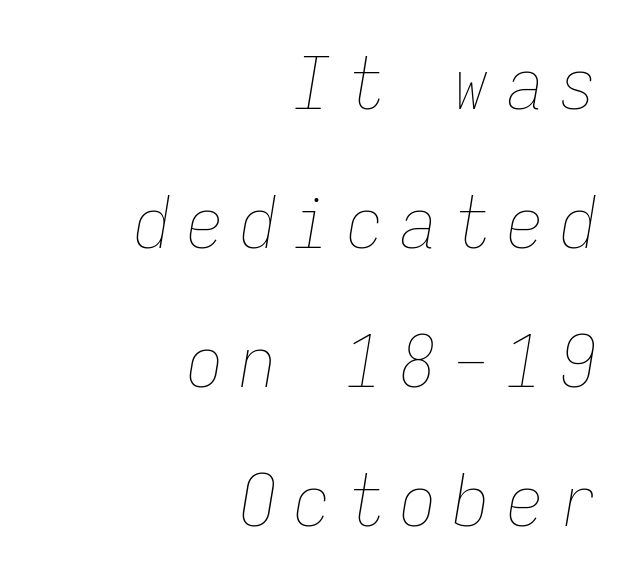
Is there much room between lines? Yes — plenty of vertical air separates them. The strip under each line holds only bare page. The typesetting does not lean heavy: it is not bold. You could count columns in this text — the font is strictly monospaced. The compositor pushed each line to the right boundary.
